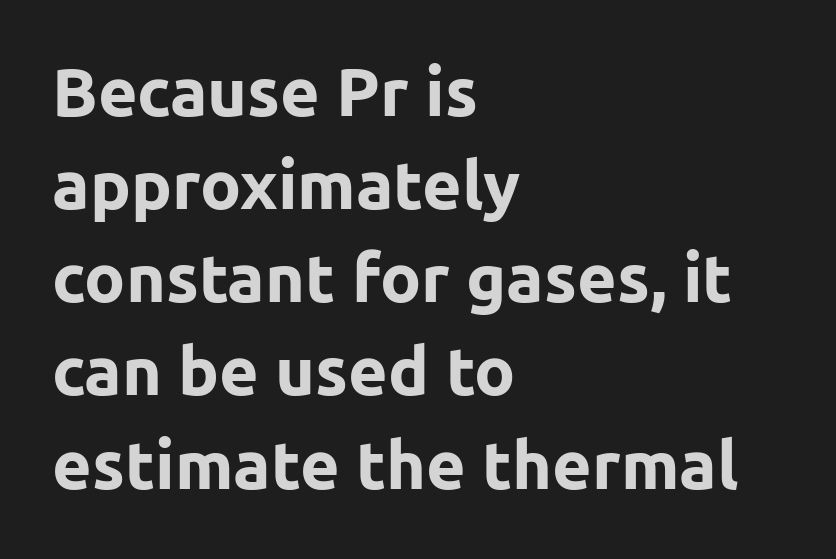
The image shows 68 px bold sans-serif type, upright; set left-aligned, normal line spacing (1.37x), normal letter spacing, not underlined; low stroke contrast and a medium x-height.
